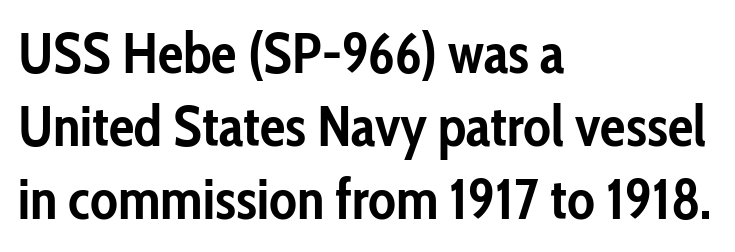
The image shows 57 px semibold, condensed sans-serif type, upright; set left-aligned, normal line spacing (1.28x), normal letter spacing, not underlined; low stroke contrast and a medium x-height.
